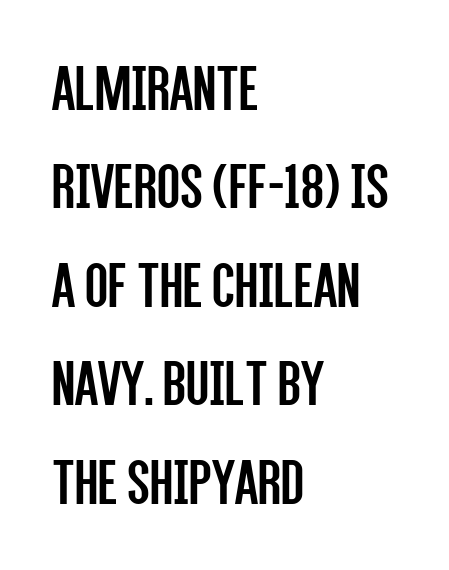
Horizontal alignment here is leftward, the default for most running prose. Baseline-to-baseline distance is the conventional proportion of letter height. This reads as an unemphasized weight, regular at the heaviest. The line texture is even and compact thanks to regular tracking. Note the varied advance widths — an 'i' is clearly narrower than an 'm'.
